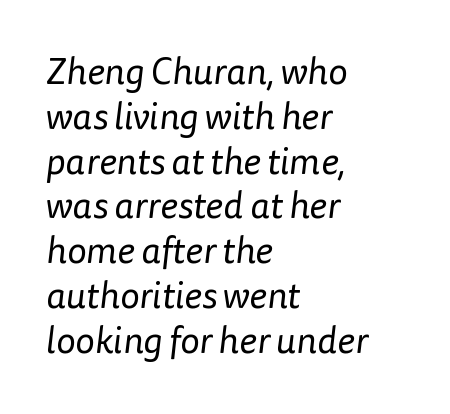
The image shows 37 px regular-weight sans-serif type; set left-aligned, line spacing 1.21x, normal letter spacing, not underlined; low stroke contrast and a medium x-height.
